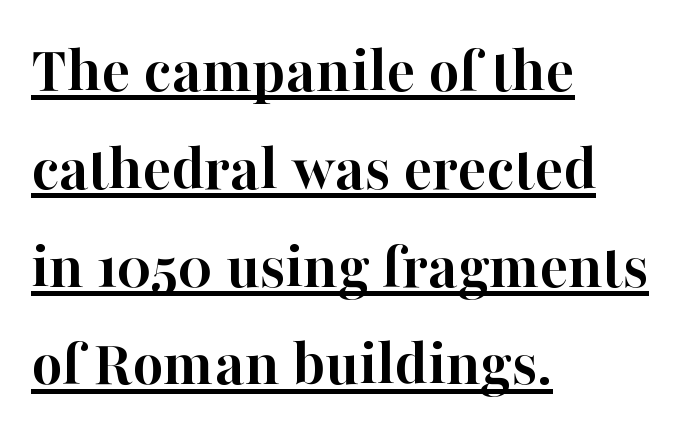
Q: Is the text bold? A: Yes.
Q: Is the text italic (slanted)? A: No, it is upright.
Q: Is the typeface a serif or a sans-serif typeface? A: Serif.
Q: Is the text underlined? A: Yes.
Q: How is the paragraph aligned? A: Left-aligned.
Q: Is the spacing between letters normal or unusually wide? A: Normal.
Q: Is the spacing between lines tight, normal or loose? A: Normal.
Q: Width (condensed, normal, or wide)? A: Normal.
Q: Stroke contrast? A: High.
Q: x-height? A: Medium.
Q: Monospaced? A: No.
